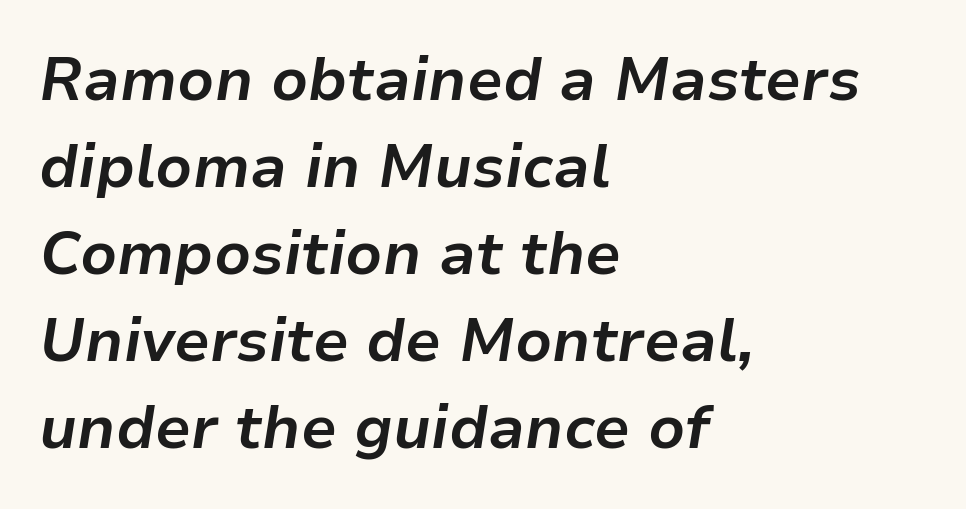
The glyphs look as if they've been sheared to an angle. Decoration check: the copy has no underline. Note the varied advance widths — an 'i' is clearly narrower than an 'm'. The passage is arranged the way most books set body copy — flush left. In terms of leading, this rendering sits right in the middle. Short note: letters normally spaced.
